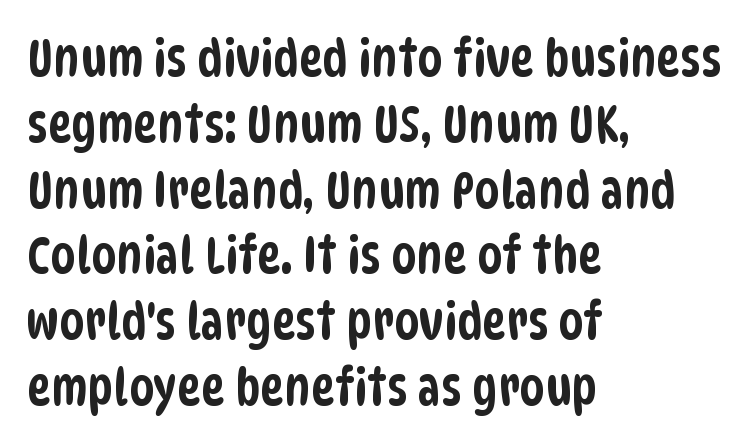
In terms of leading, this rendering sits right in the middle. The type is set solid horizontally, with unmodified tracking. Each letter's strokes conclude bluntly, with no projecting serifs. A classic flush-left, rag-right setting is used for this passage.
